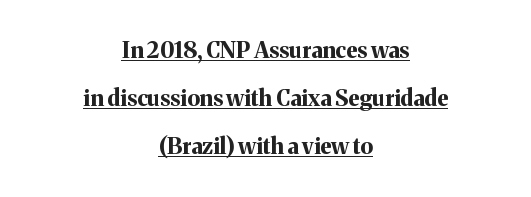
{"italic": "no", "bold": "yes", "underline": "yes", "align": "center", "line_spacing": "loose", "line_spacing_ratio": 2.19, "letter_spacing": "normal", "letter_spacing_em": 0.0, "glyph_px": 22}
